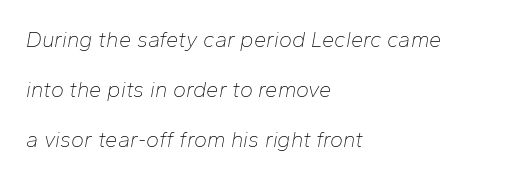
{"italic": "yes", "lean": "right", "slant_degrees": 10, "bold": "no", "underline": "no", "align": "left", "line_spacing": "loose", "line_spacing_ratio": 2.28, "letter_spacing": "normal", "letter_spacing_em": 0.0, "glyph_px": 22}
